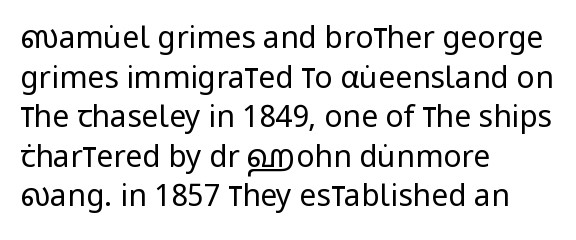
{"serif": "no", "italic": "no", "bold": "no", "weight": "regular", "width": "condensed", "stroke_contrast": "low", "x_height": "large", "monospaced": "no", "underline": "no", "align": "left", "line_spacing": "normal", "line_spacing_ratio": 1.32, "letter_spacing": "normal", "letter_spacing_em": 0.0, "glyph_px": 30}
